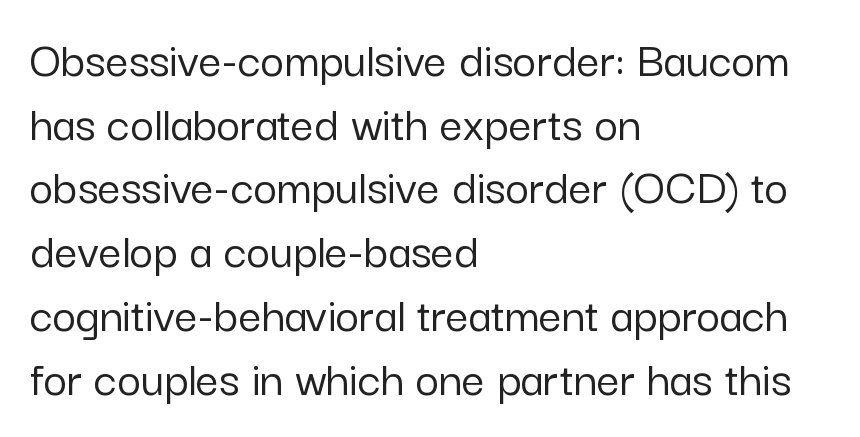
The passage shown is typeset with a sans-serif family. This sample has the flowing, uneven cadence of proportional lettering. The space beneath each line is pristine and unruled. Style check: upright. The paragraph shown leans on its left margin.
